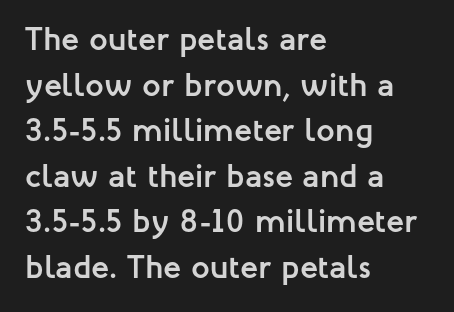
Type style note: lacks serifs. Notice how thick the strokes are: this is what a full bold looks like. Quick note: interline space is typical. The baseline area is clear.
